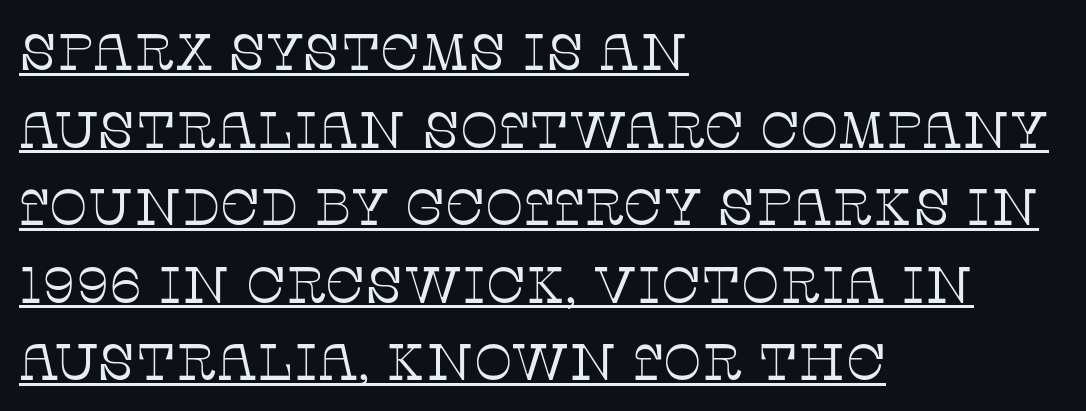
Caption: standard tracking, unaltered. Summary of weight: not heavy and not bold. Notice how the stems are strictly vertical — no italics here. The specimen includes a rule beneath the text block's lines. Line spacing here is normal. You can tell from the footed stems that serif type was used.
